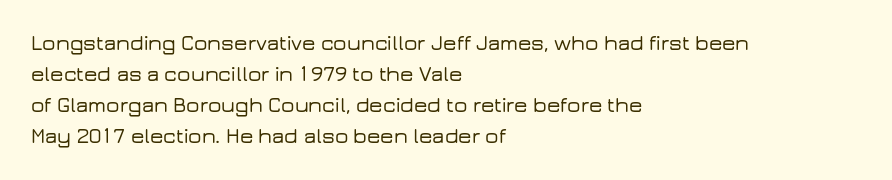
{"italic": "no", "underline": "no", "align": "left", "line_spacing": "normal", "line_spacing_ratio": 1.47, "letter_spacing": "normal", "letter_spacing_em": 0.0, "glyph_px": 21}
